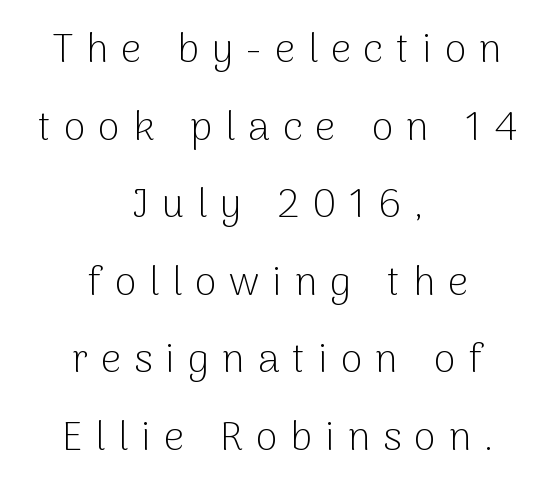
This block would shrink considerably if given ordinary leading; it's expanded now. Are there feet on the stems? There aren't — it's a sans. Tracking value appears strongly positive — letters spread wide. Words float on clear page, feet unadorned. Letters have the restrained weight of plain body copy at most.
